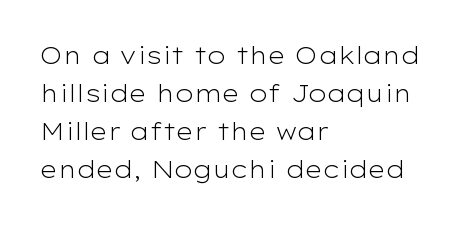
{"italic": "no", "bold": "no", "underline": "no", "align": "left", "line_spacing": "normal", "line_spacing_ratio": 1.59, "letter_spacing": "normal", "letter_spacing_em": 0.0, "glyph_px": 24}
